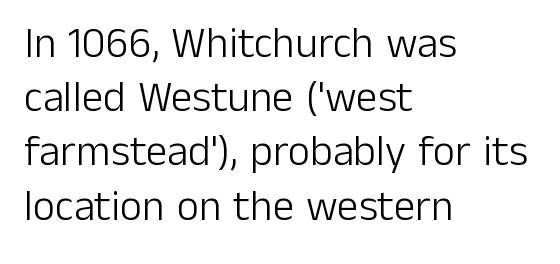
The specimen omits any rule beneath the text block's lines. The cut favours lightness, reaching ordinary text weight at its darkest. The lines sit at an ordinary, default distance from one another. It's the straight-up-and-down kind of type.
